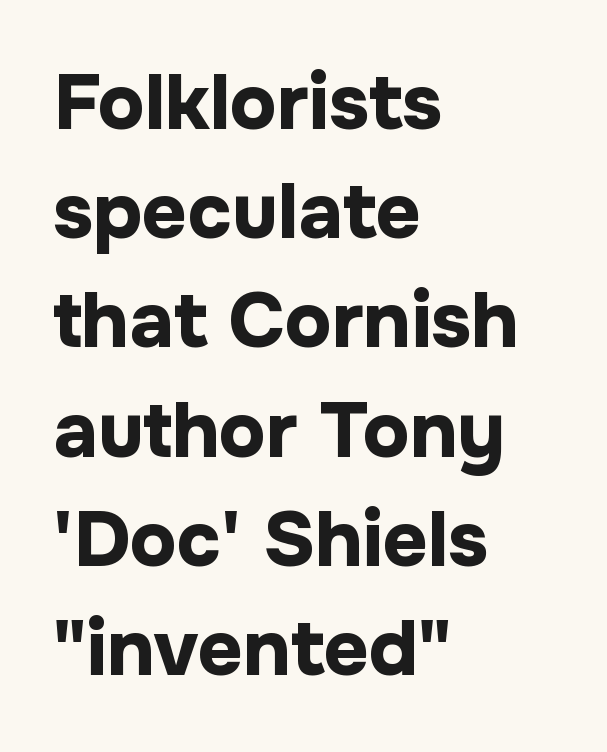
The image shows 78 px bold sans-serif type, upright; set left-aligned, normal line spacing (1.4x), normal letter spacing, not underlined; low stroke contrast and a medium x-height.
